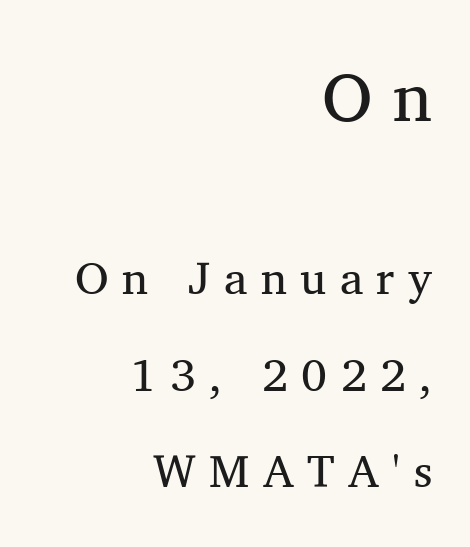
{"serif": "yes", "italic": "no", "bold": "no", "weight": "regular", "width": "normal", "stroke_contrast": "medium", "x_height": "medium", "monospaced": "no", "underline": "no", "align": "right", "line_spacing": "loose", "line_spacing_ratio": 2.1, "letter_spacing": "wide", "letter_spacing_em": 0.29, "larger_block": "first", "size_ratio": 1.5, "glyph_px": 69}
